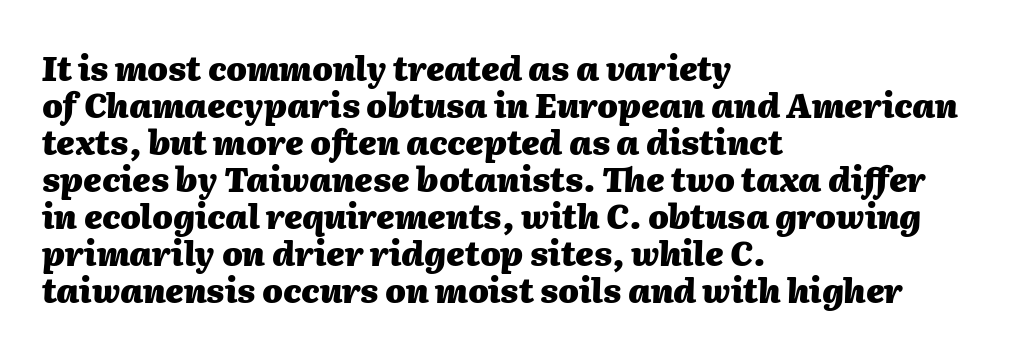
Q: Is the text bold? A: Yes.
Q: Is the text italic (slanted)? A: Yes, it leans right by about 2 degrees.
Q: Is the text underlined? A: No.
Q: How is the paragraph aligned? A: Left-aligned.
Q: Is the spacing between letters normal or unusually wide? A: Normal.
Q: Is the spacing between lines tight, normal or loose? A: Tight.
Q: Width (condensed, normal, or wide)? A: Normal.
Q: Stroke contrast? A: Medium.
Q: x-height? A: Medium.
Q: Monospaced? A: No.
